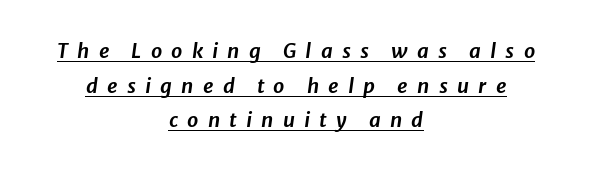
Decoration check: the copy is underlined. The face used here is rendered with a markedly widened letterfit. When letters slant like this, we call the style italic. Alignment: centered.
